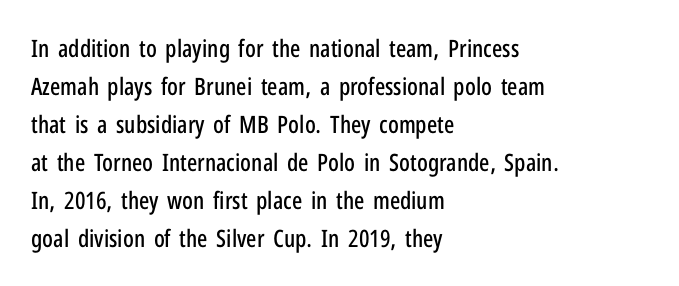
The image shows 24 px text type, upright; set left-aligned, normal line spacing (1.58x), normal letter spacing, not underlined.
